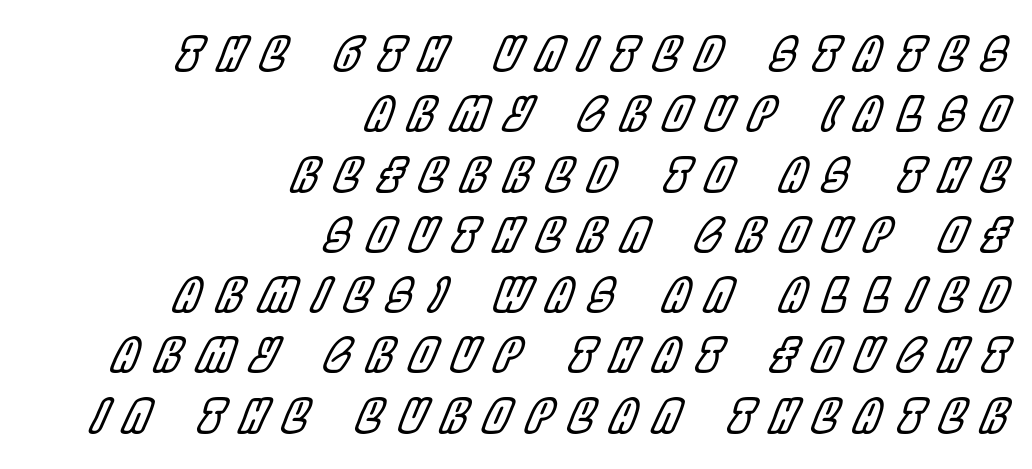
Q: Is the text italic (slanted)? A: Yes, it leans right by about 22 degrees.
Q: Is the text underlined? A: No.
Q: How is the paragraph aligned? A: Right-aligned.
Q: Is the spacing between letters normal or unusually wide? A: Unusually wide.
Q: Is the spacing between lines tight, normal or loose? A: Normal.
Q: Width (condensed, normal, or wide)? A: Condensed.
Q: x-height? A: Large.
Q: Monospaced? A: No.
